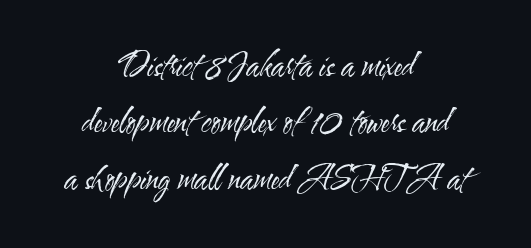
The face used here is proportionally spaced, like ordinary book or web type. Vertical stems look standard width or narrower in stroke. Teacher's note: observe the equal gaps on both sides — that is centered alignment.
